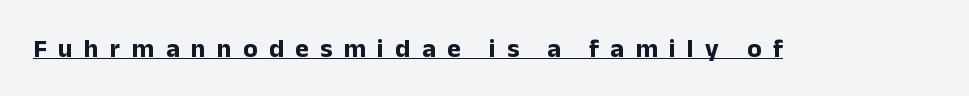
The image shows 26 px bold type, upright; set unusually wide letter spacing (+0.44 em), underlined.
